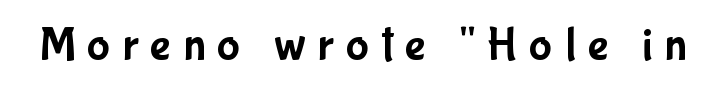
{"serif": "no", "italic": "no", "width": "condensed", "stroke_contrast": "low", "x_height": "medium", "monospaced": "no", "underline": "no", "letter_spacing": "wide", "letter_spacing_em": 0.24, "glyph_px": 49}
